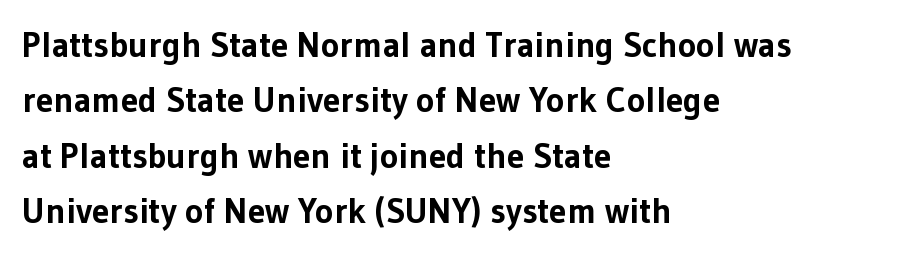
The image shows 35 px bold sans-serif type, upright; set left-aligned, normal line spacing (1.58x), normal letter spacing, not underlined; low stroke contrast and a medium x-height.
